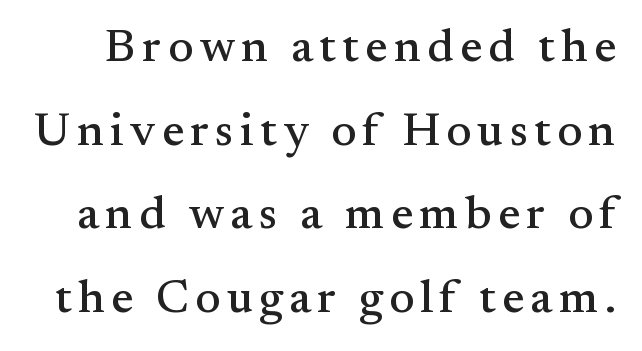
{"serif": "yes", "italic": "no", "width": "normal", "stroke_contrast": "medium", "x_height": "small", "monospaced": "no", "underline": "no", "line_spacing_ratio": 1.78, "glyph_px": 47}
